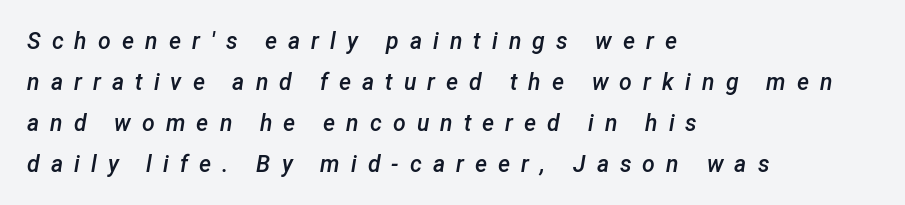
The image shows 23 px text type, italic (leaning right); set left-aligned, line spacing 1.78x, unusually wide letter spacing (+0.48 em), not underlined.
